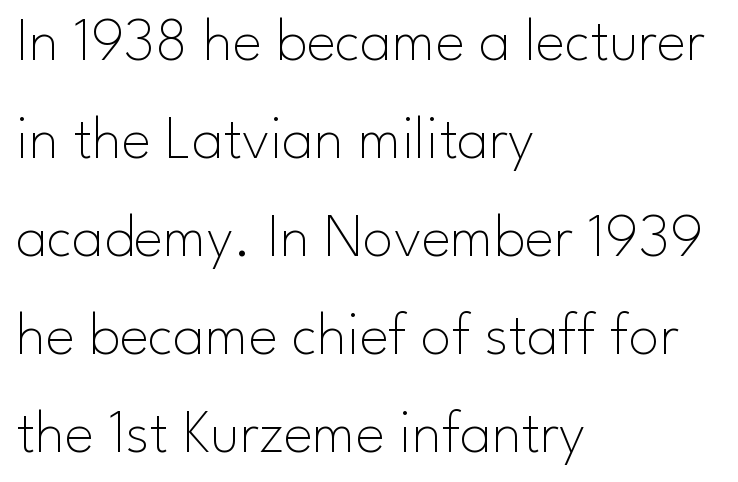
{"serif": "no", "italic": "no", "bold": "no", "weight": "thin", "width": "normal", "stroke_contrast": "low", "x_height": "small", "monospaced": "no", "underline": "no", "align": "left", "line_spacing": "normal", "line_spacing_ratio": 1.58, "letter_spacing": "normal", "letter_spacing_em": 0.0, "glyph_px": 62}
